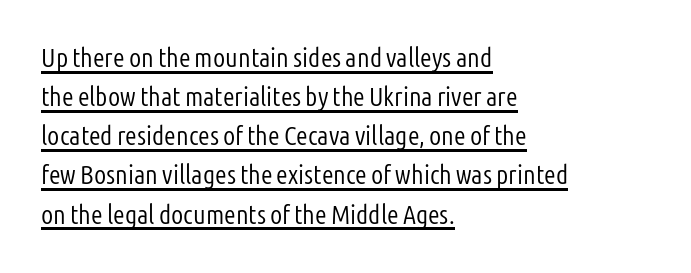
Is the block centered? No — it sits flush against the left margin. In terms of posture, this sample is upright. The weight would be labelled regular, book, light, or lighter still. This sample uses plain, unmodified letter spacing. In designer terms, the underline attribute is active on this setting.
